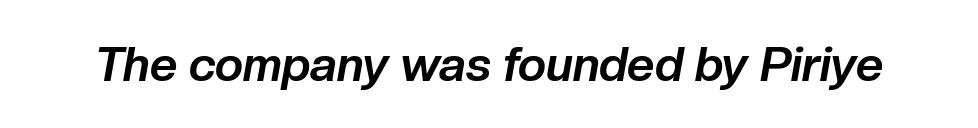
Q: Is the text bold? A: Yes.
Q: Is the text italic (slanted)? A: Yes, it leans right by about 10 degrees.
Q: Is the text underlined? A: No.
Q: Is the spacing between letters normal or unusually wide? A: Normal.
Q: Width (condensed, normal, or wide)? A: Normal.
Q: Stroke contrast? A: Low.
Q: x-height? A: Medium.
Q: Monospaced? A: No.
